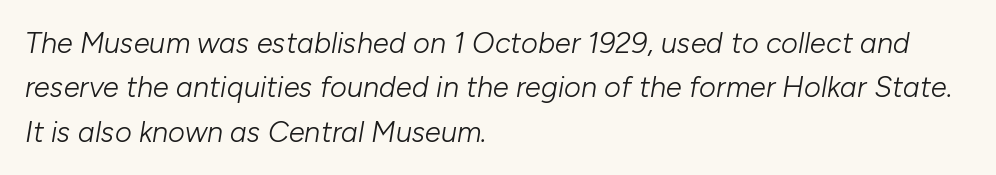
{"italic": "yes", "lean": "right", "slant_degrees": 10, "bold": "no", "weight": "light", "width": "normal", "stroke_contrast": "low", "x_height": "medium", "monospaced": "no", "underline": "no", "align": "left", "line_spacing": "normal", "line_spacing_ratio": 1.53, "letter_spacing": "normal", "letter_spacing_em": 0.0, "glyph_px": 29}
